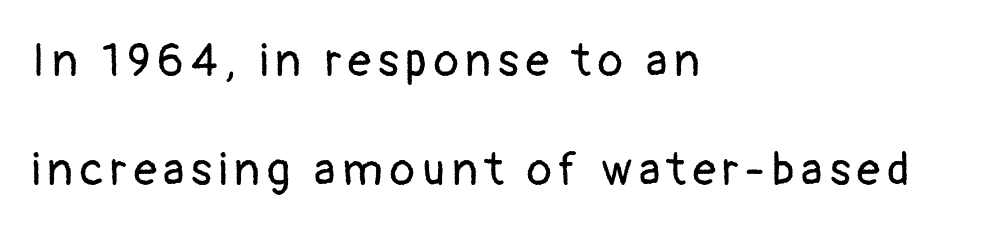
The type sits square on the baseline with zero lean. Character widths vary here, with narrow letters taking less room than wide ones. These lines are set flush left with a ragged right edge. Letters have the restrained weight of plain body copy at most. Font category for this specimen: sans-serif.
